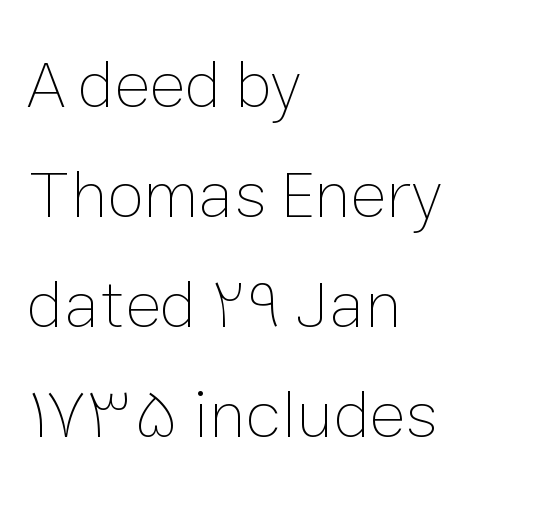
The image shows 68 px thin type, upright; set left-aligned, normal line spacing (1.62x), normal letter spacing, not underlined; low stroke contrast and a medium x-height.
